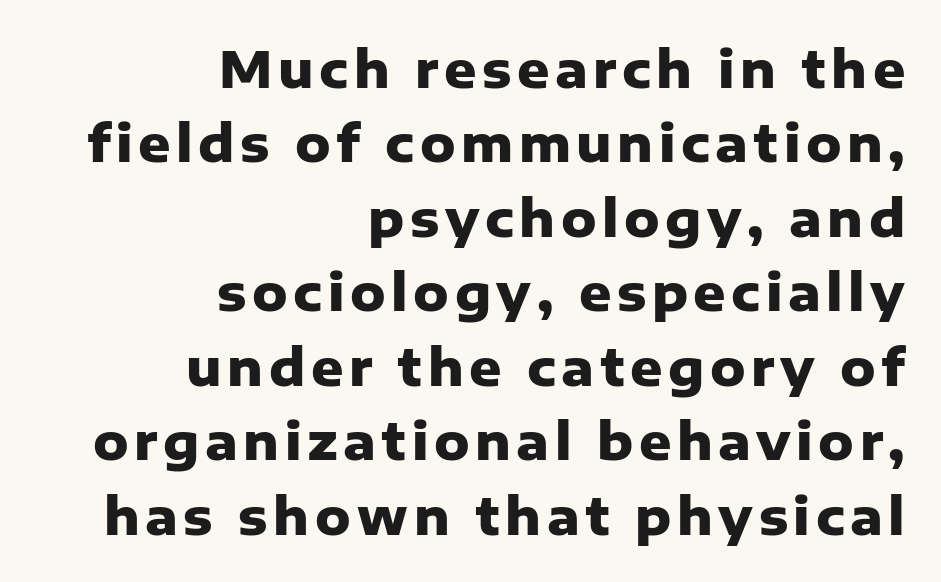
{"serif": "no", "italic": "no", "bold": "yes", "weight": "heavy", "width": "normal", "stroke_contrast": "low", "x_height": "medium", "monospaced": "no", "underline": "no", "align": "right", "line_spacing": "normal", "line_spacing_ratio": 1.49, "glyph_px": 50}
